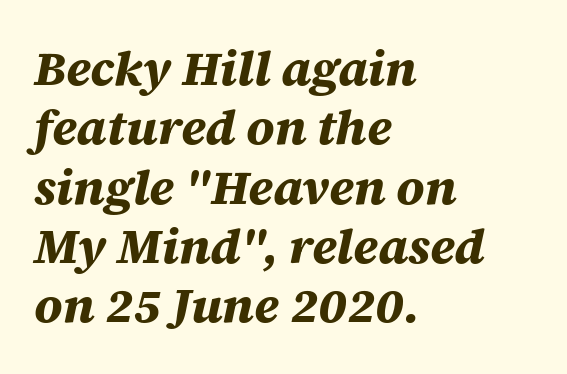
Q: Is the text bold? A: Yes.
Q: Is the text italic (slanted)? A: Yes, it leans right by about 12 degrees.
Q: Is the text underlined? A: No.
Q: How is the paragraph aligned? A: Left-aligned.
Q: Is the spacing between letters normal or unusually wide? A: Normal.
Q: Width (condensed, normal, or wide)? A: Normal.
Q: Stroke contrast? A: Medium.
Q: x-height? A: Large.
Q: Monospaced? A: No.
